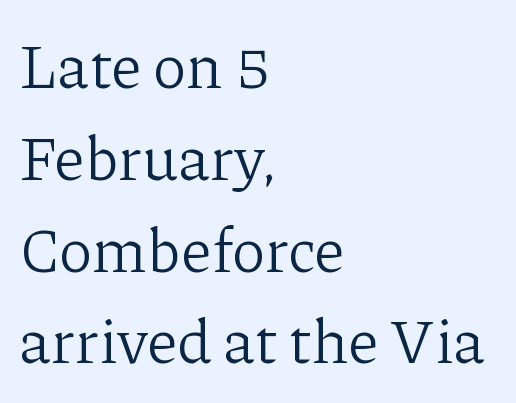
Q: Is the text bold? A: No.
Q: Is the text italic (slanted)? A: No, it is upright.
Q: Is the typeface a serif or a sans-serif typeface? A: Serif.
Q: Is the text underlined? A: No.
Q: How is the paragraph aligned? A: Left-aligned.
Q: Is the spacing between letters normal or unusually wide? A: Normal.
Q: Is the spacing between lines tight, normal or loose? A: Normal.
Q: Width (condensed, normal, or wide)? A: Normal.
Q: Stroke contrast? A: Low.
Q: x-height? A: Medium.
Q: Monospaced? A: No.
